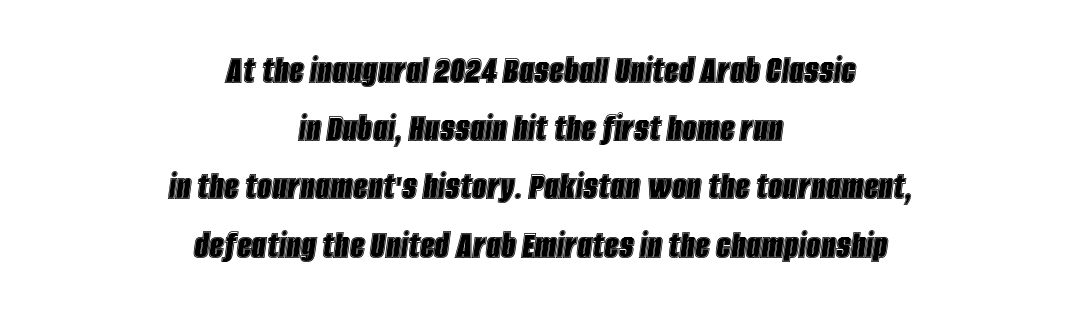
Glyph-to-glyph distance matches everyday printed text. The rendering positions every line midway between the sides. The rendering uses natural spacing where letterforms have individual widths. An italicized treatment has been applied to the whole sample. Students, observe: this is what conventionally led text looks like. No word sits above an underline.
